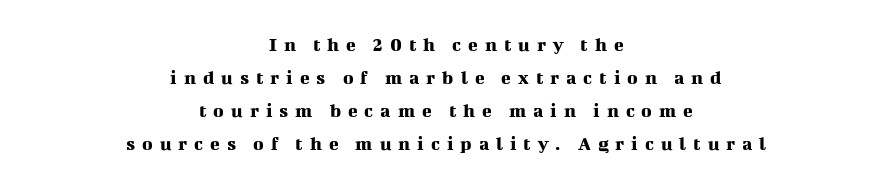
Designer's note — italics off, roman on. There is plenty of visible air inserted between adjacent glyphs. Words float on clear page, feet unadorned. Alignment: centered.
